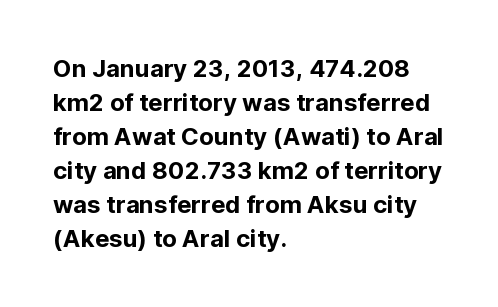
Each word holds together tightly as a unit, with standard inter-letter gaps. Horizontally, the lines are justified to the leading edge only. Check the space under the baseline: it is left empty. Leading matches the norm, producing a regular column.
